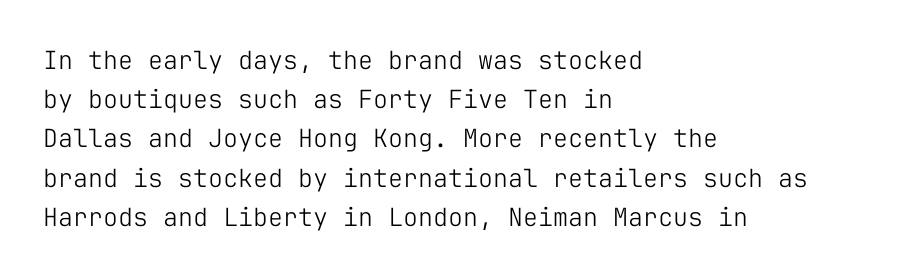
The image shows 25 px text type, upright; set left-aligned, normal line spacing (1.57x), normal letter spacing, not underlined.
